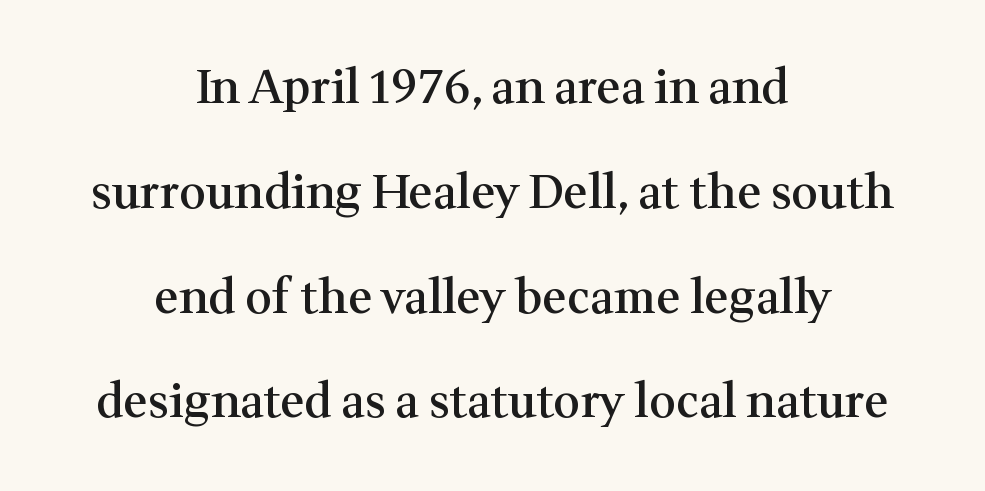
{"serif": "yes", "italic": "no", "bold": "semi", "weight": "semibold", "width": "normal", "stroke_contrast": "medium", "x_height": "medium", "monospaced": "no", "underline": "no", "align": "center", "line_spacing": "loose", "line_spacing_ratio": 2.23, "letter_spacing": "normal", "letter_spacing_em": 0.0, "glyph_px": 47}
